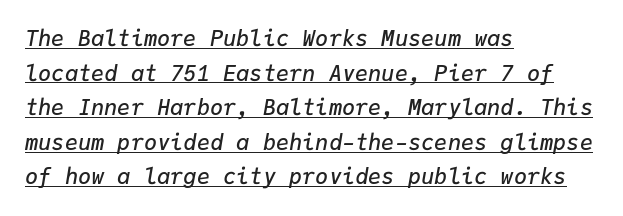
Words appear dense and cohesive because spacing is normal. Leftover space on each line is placed entirely after the last word. Is the type slanted? Yes — the strokes lean at a clear angle. A semibold gives these letters moderate extra thickness, short of bold.
